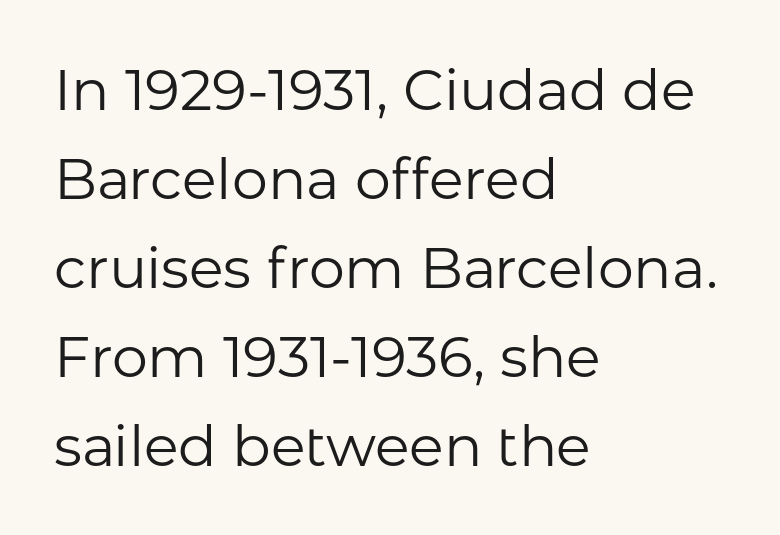
Check the space under the baseline: it is left empty. Each letter keeps its own natural width here, so spacing adapts to shape. Honestly, the row spacing looks completely unremarkable. On a weight scale, this lands at 450 or below.
